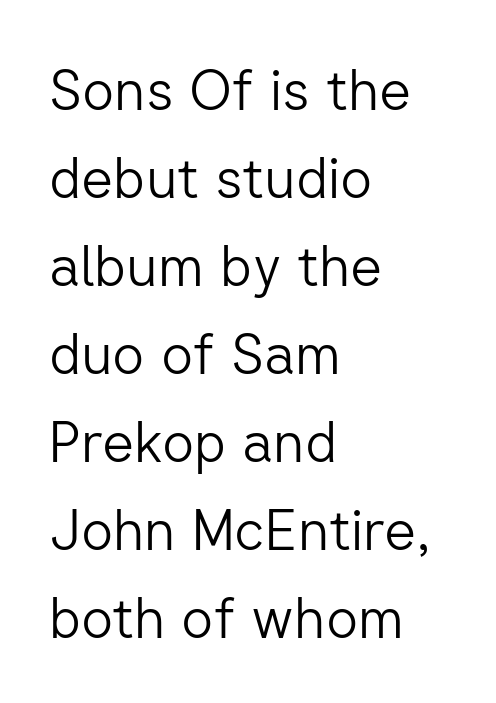
A typesetter would label this face a sans. This is roman type, the default non-slanted kind. Summary of vertical rhythm: regular, with standard interline spacing. The characters are drawn with everyday or finer stroke widths.
